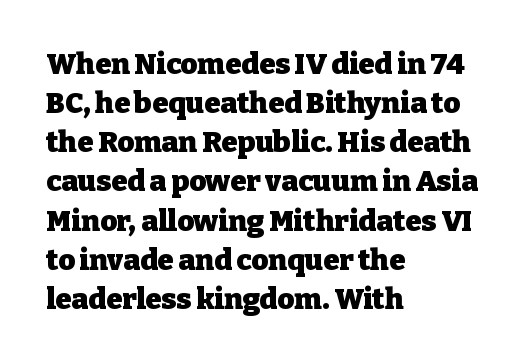
The image shows 29 px heavy serif type, upright; set left-aligned, normal line spacing (1.35x), normal letter spacing, not underlined; low stroke contrast and a medium x-height.
